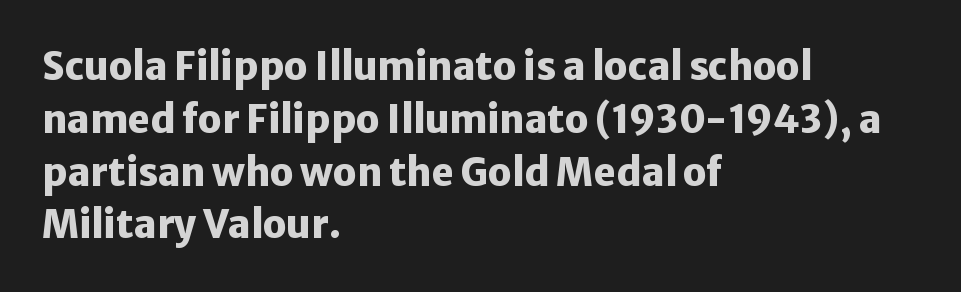
Q: Is the text bold? A: Yes.
Q: Is the text italic (slanted)? A: No, it is upright.
Q: Is the typeface a serif or a sans-serif typeface? A: Sans-serif.
Q: Is the text underlined? A: No.
Q: How is the paragraph aligned? A: Left-aligned.
Q: Is the spacing between letters normal or unusually wide? A: Normal.
Q: Is the spacing between lines tight, normal or loose? A: Normal.
Q: Width (condensed, normal, or wide)? A: Normal.
Q: Stroke contrast? A: Low.
Q: x-height? A: Medium.
Q: Monospaced? A: No.
